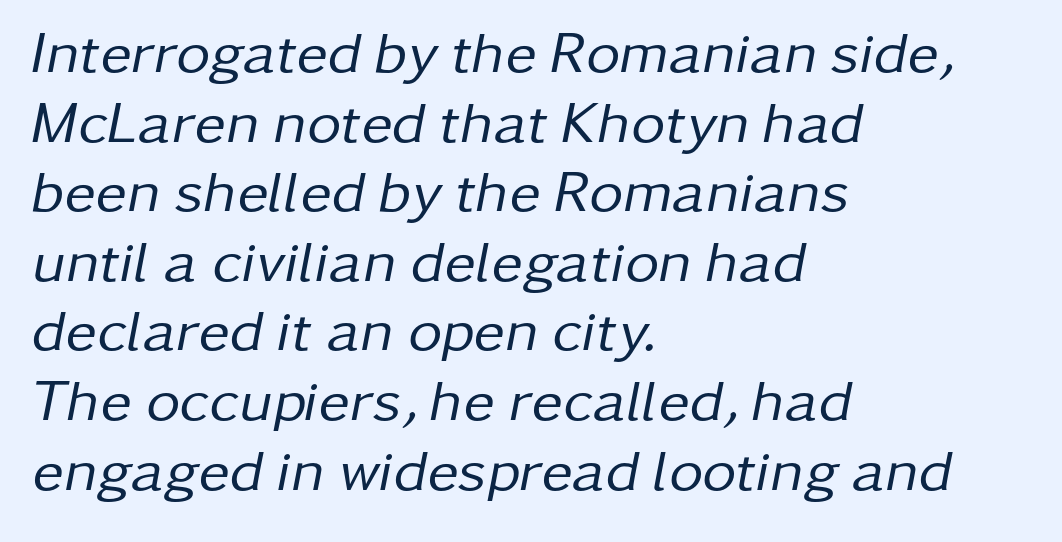
The image shows 59 px regular-weight type, italic (leaning right); set left-aligned, line spacing 1.18x, normal letter spacing, not underlined; low stroke contrast and a medium x-height.
